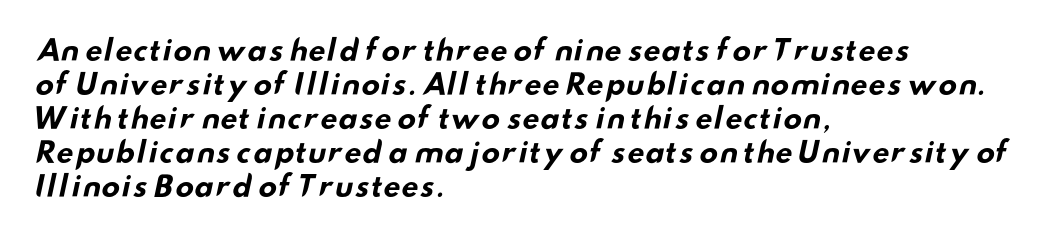
{"serif": "no", "bold": "yes", "weight": "bold", "width": "wide", "stroke_contrast": "low", "x_height": "small", "monospaced": "no", "underline": "no", "align": "left", "line_spacing_ratio": 1.21, "letter_spacing": "normal", "letter_spacing_em": 0.0, "glyph_px": 28}
